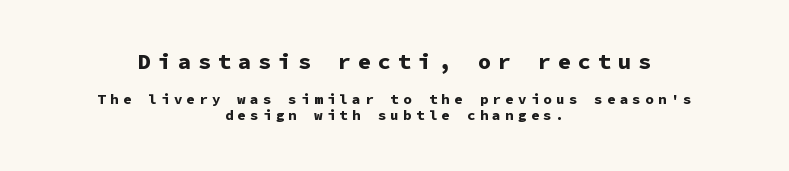
{"italic": "no", "bold": "yes", "underline": "no", "align": "center", "line_spacing": "tight", "line_spacing_ratio": 1.15, "letter_spacing": "wide", "letter_spacing_em": 0.31, "larger_block": "first", "size_ratio": 1.57, "glyph_px": 22}
